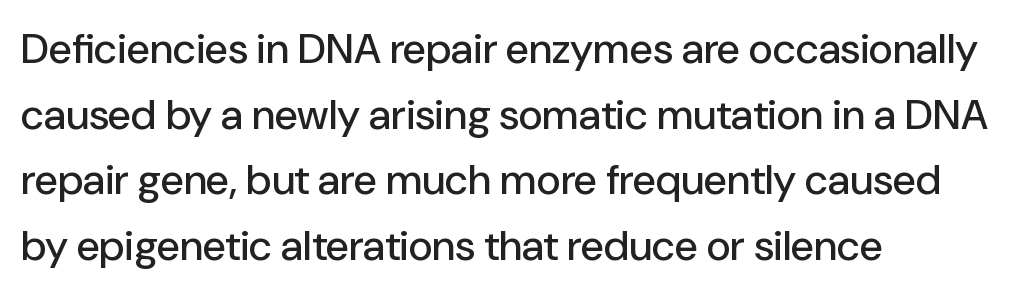
{"serif": "no", "italic": "no", "width": "normal", "stroke_contrast": "low", "x_height": "medium", "monospaced": "no", "underline": "no", "align": "left", "line_spacing": "normal", "line_spacing_ratio": 1.56, "letter_spacing": "normal", "letter_spacing_em": 0.0, "glyph_px": 42}
